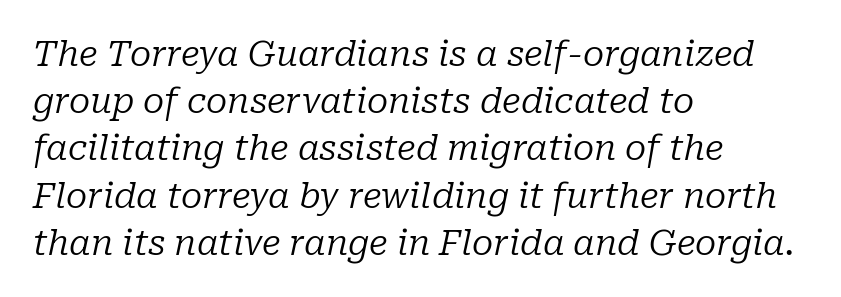
Q: Is the text bold? A: No.
Q: Is the text italic (slanted)? A: Yes, it leans right by about 10 degrees.
Q: Is the typeface a serif or a sans-serif typeface? A: Serif.
Q: Is the text underlined? A: No.
Q: How is the paragraph aligned? A: Left-aligned.
Q: Is the spacing between letters normal or unusually wide? A: Normal.
Q: Is the spacing between lines tight, normal or loose? A: Normal.
Q: Width (condensed, normal, or wide)? A: Normal.
Q: Stroke contrast? A: Low.
Q: x-height? A: Medium.
Q: Monospaced? A: No.
